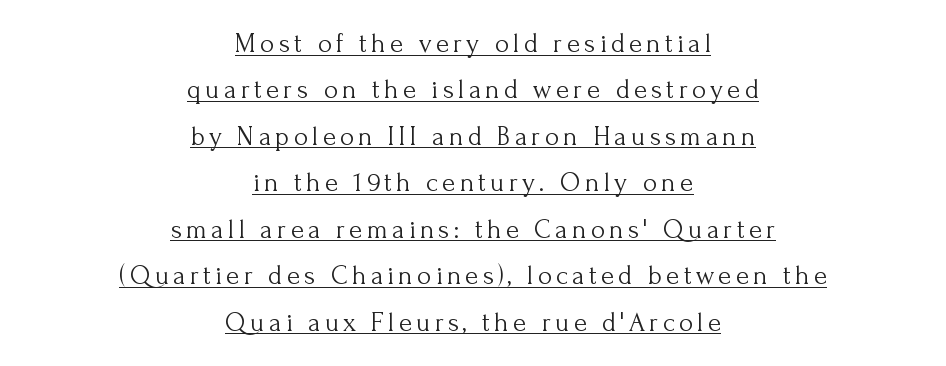
The image shows 27 px text type, upright; set centered, line spacing 1.72x, underlined.
